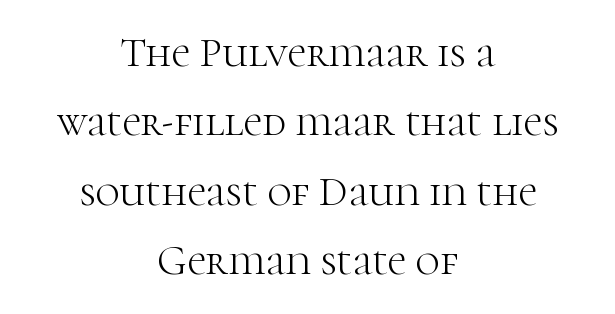
Horizontal alignment here is central, giving a formal, balanced look. A clean baseline with only descenders dipping below it. Vertical spacing — default. Notice how the stems are strictly vertical — no italics here.
